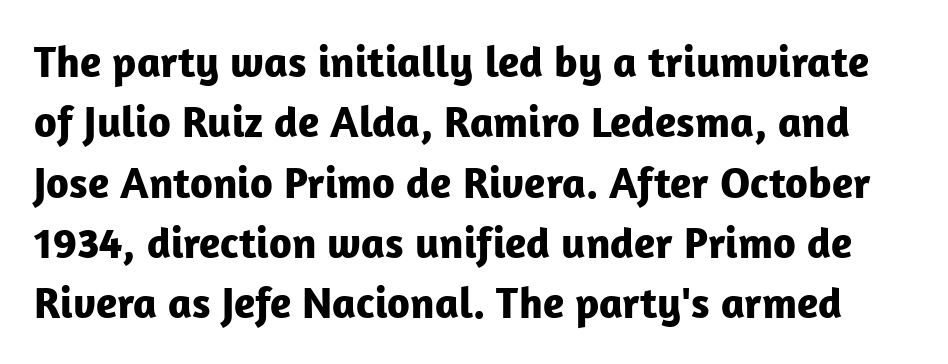
The image shows 44 px bold sans-serif type, upright; set normal line spacing (1.37x), normal letter spacing, not underlined; low stroke contrast and a medium x-height.
